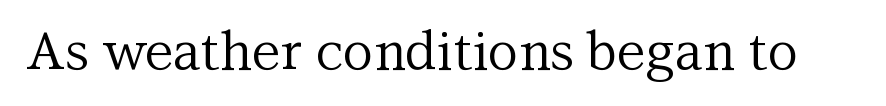
Q: Is the text bold? A: No.
Q: Is the text italic (slanted)? A: No, it is upright.
Q: Is the typeface a serif or a sans-serif typeface? A: Serif.
Q: Is the text underlined? A: No.
Q: Is the spacing between letters normal or unusually wide? A: Normal.
Q: Width (condensed, normal, or wide)? A: Normal.
Q: Stroke contrast? A: Medium.
Q: x-height? A: Medium.
Q: Monospaced? A: No.
